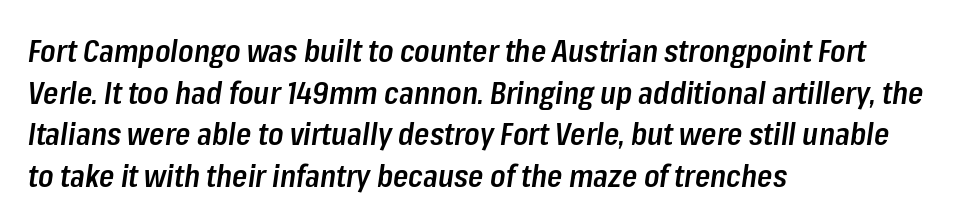
Students, this is semibold: more ink than regular, less than bold. The rag falls on the right side of this text block. Italic: yes, the glyphs are oblique. The passage shown has conventional tracking throughout.
